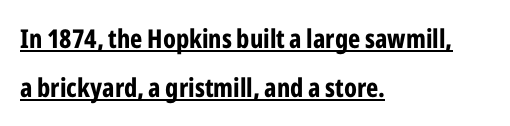
{"italic": "no", "bold": "yes", "underline": "yes", "align": "left", "line_spacing": "loose", "line_spacing_ratio": 1.9, "letter_spacing": "normal", "letter_spacing_em": 0.0, "glyph_px": 26}
